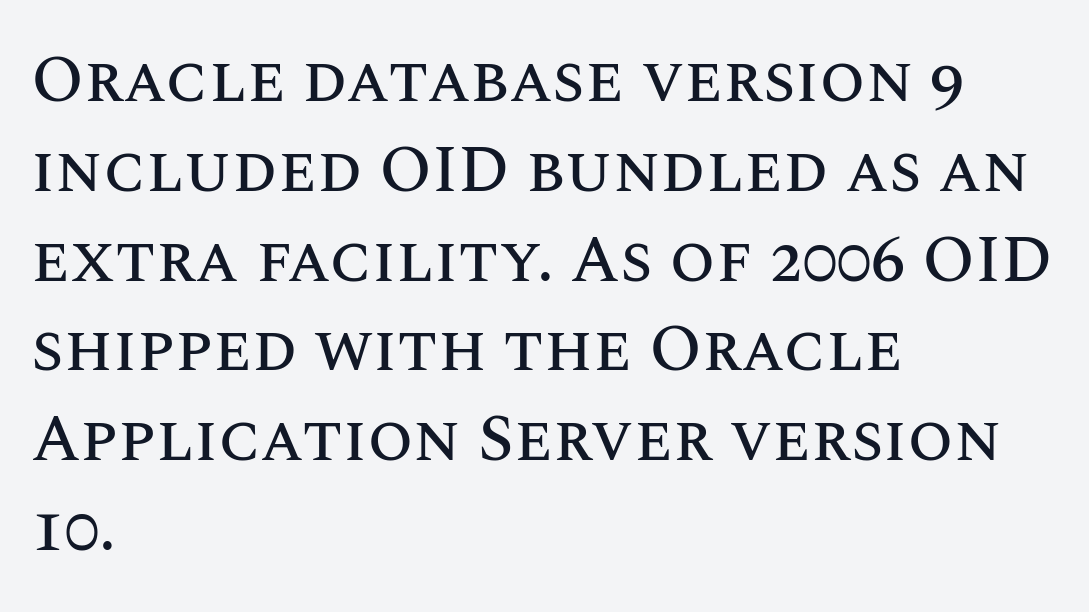
{"italic": "no", "width": "normal", "stroke_contrast": "medium", "x_height": "large", "monospaced": "no", "underline": "no", "align": "left", "line_spacing": "normal", "line_spacing_ratio": 1.36, "letter_spacing": "normal", "letter_spacing_em": 0.0, "glyph_px": 66}
